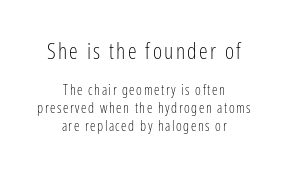
The image shows 22 px text type, upright; set centered, normal line spacing (1.29x), not underlined; the first (top) block is 1.57x larger.
